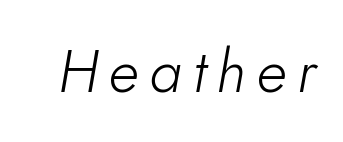
Q: Is the text bold? A: No.
Q: Is the text italic (slanted)? A: Yes, it leans right by about 10 degrees.
Q: Is the text underlined? A: No.
Q: Width (condensed, normal, or wide)? A: Normal.
Q: Stroke contrast? A: Low.
Q: x-height? A: Small.
Q: Monospaced? A: No.
